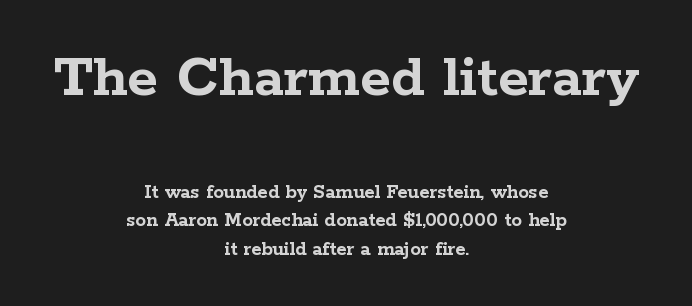
The image shows 63 px semibold, wide serif type, upright; set centered, normal line spacing (1.37x), normal letter spacing, not underlined; the first (top) block is 3.0x larger; low stroke contrast and a medium x-height.
